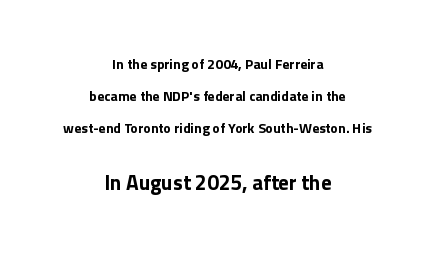
Does extra space separate the letters? No, they use regular spacing. Posture: straight, roman, zero tilt. Is the block centered? Yes — each line is placed symmetrically about the middle. What weight is shown? A full bold with thick strokes. Students, observe: this is what heavily led, spacious text looks like.
